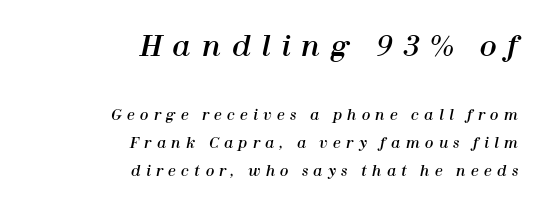
Q: Is the text italic (slanted)? A: Yes, it leans right by about 12 degrees.
Q: Is the text underlined? A: No.
Q: How is the paragraph aligned? A: Right-aligned.
Q: Is the spacing between letters normal or unusually wide? A: Unusually wide.
Q: Is the spacing between lines tight, normal or loose? A: Loose.
Q: Which block of text is set in a larger size, the first (top) or the second (bottom)? A: The first (top) one.
Q: Width (condensed, normal, or wide)? A: Normal.
Q: Stroke contrast? A: High.
Q: x-height? A: Medium.
Q: Monospaced? A: No.
